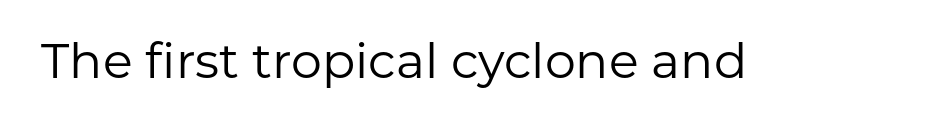
The image shows 49 px regular-weight sans-serif type, upright; set normal letter spacing, not underlined; low stroke contrast and a medium x-height.
